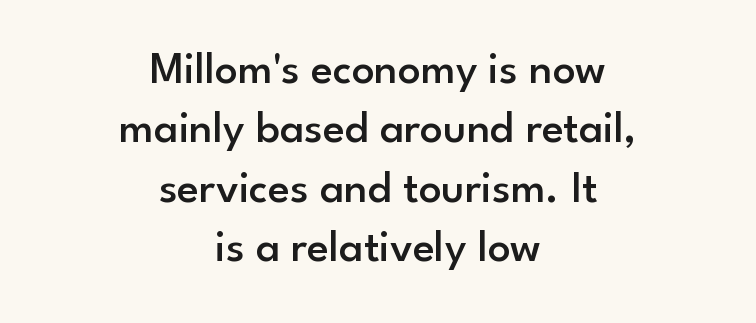
The image shows 45 px semibold sans-serif type, upright; set centered, normal line spacing (1.32x), normal letter spacing, not underlined; low stroke contrast and a small x-height.
